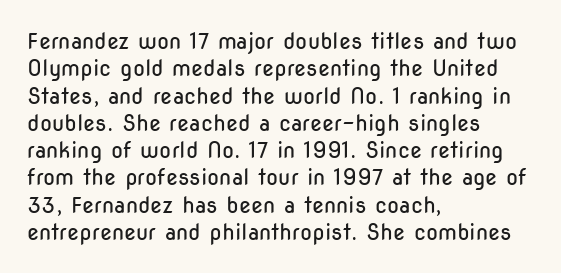
The image shows 22 px text type, upright; set left-aligned, line spacing 1.24x, normal letter spacing, not underlined.
